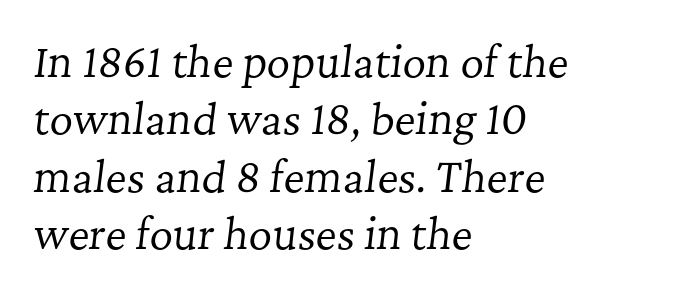
{"serif": "yes", "italic": "yes", "lean": "right", "slant_degrees": 7, "bold": "no", "weight": "regular", "width": "normal", "stroke_contrast": "low", "x_height": "medium", "monospaced": "no", "underline": "no", "align": "left", "line_spacing": "normal", "line_spacing_ratio": 1.4, "letter_spacing": "normal", "letter_spacing_em": 0.0, "glyph_px": 41}
